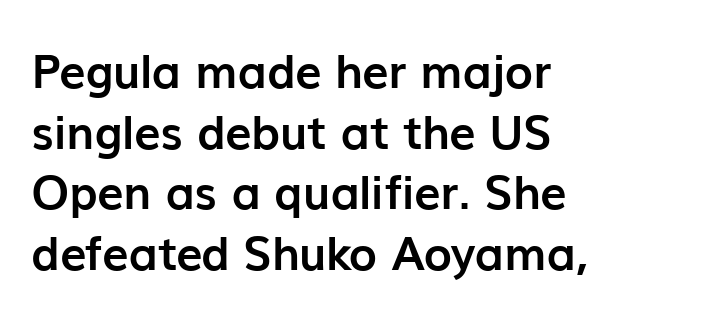
Q: Is the text bold? A: Yes.
Q: Is the text italic (slanted)? A: No, it is upright.
Q: Is the typeface a serif or a sans-serif typeface? A: Sans-serif.
Q: Is the text underlined? A: No.
Q: How is the paragraph aligned? A: Left-aligned.
Q: Is the spacing between letters normal or unusually wide? A: Normal.
Q: Is the spacing between lines tight, normal or loose? A: Normal.
Q: Width (condensed, normal, or wide)? A: Normal.
Q: Stroke contrast? A: Low.
Q: x-height? A: Medium.
Q: Monospaced? A: No.
